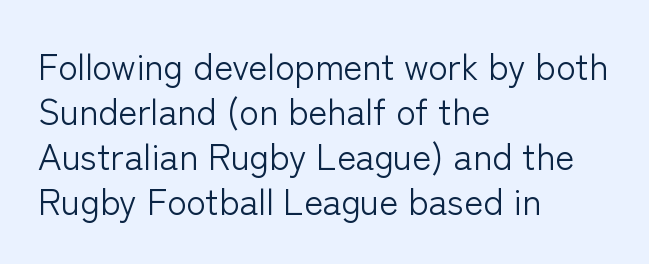
The image shows 36 px light sans-serif type, upright; set left-aligned, normal line spacing (1.25x), normal letter spacing, not underlined; low stroke contrast and a medium x-height.
